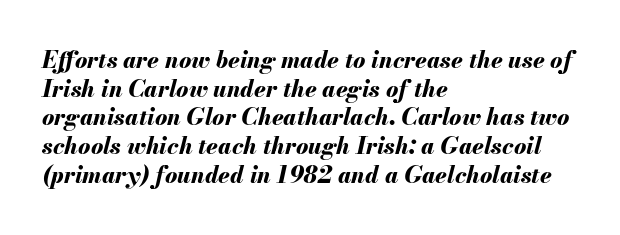
{"italic": "yes", "lean": "right", "slant_degrees": 13, "bold": "yes", "underline": "no", "align": "left", "line_spacing": "normal", "line_spacing_ratio": 1.25, "letter_spacing": "normal", "letter_spacing_em": 0.0, "glyph_px": 23}
